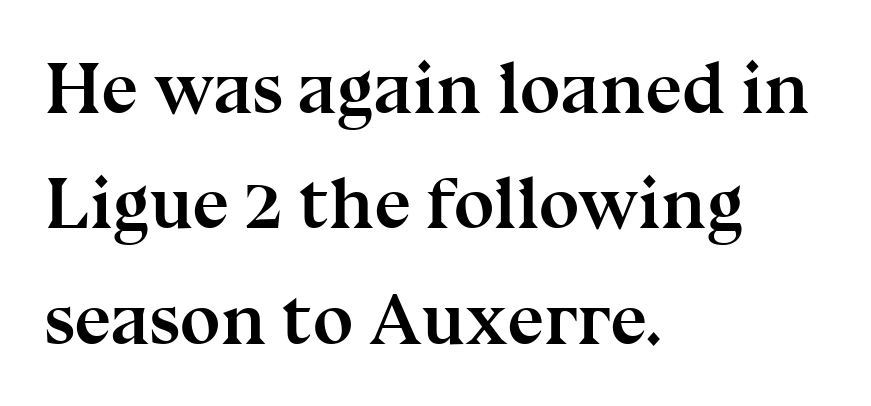
The image shows 73 px semibold serif type, upright; set left-aligned, normal line spacing (1.58x), normal letter spacing, not underlined; medium stroke contrast and a medium x-height.
